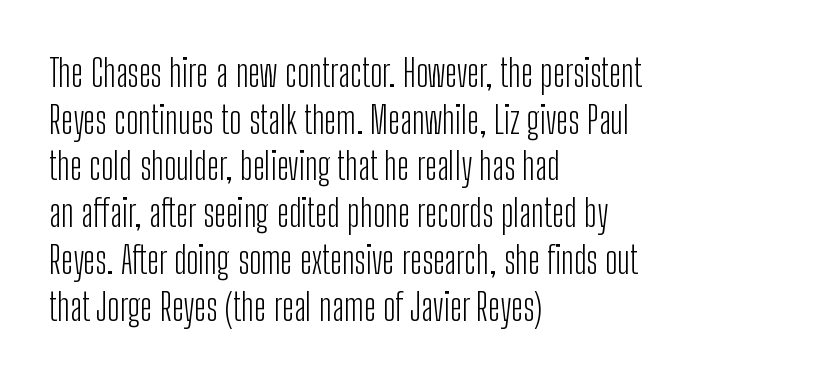
Q: Is the text bold? A: No.
Q: Is the text italic (slanted)? A: No, it is upright.
Q: Is the typeface a serif or a sans-serif typeface? A: Sans-serif.
Q: Is the text underlined? A: No.
Q: How is the paragraph aligned? A: Left-aligned.
Q: Is the spacing between letters normal or unusually wide? A: Normal.
Q: Width (condensed, normal, or wide)? A: Condensed.
Q: Stroke contrast? A: Low.
Q: x-height? A: Medium.
Q: Monospaced? A: No.
